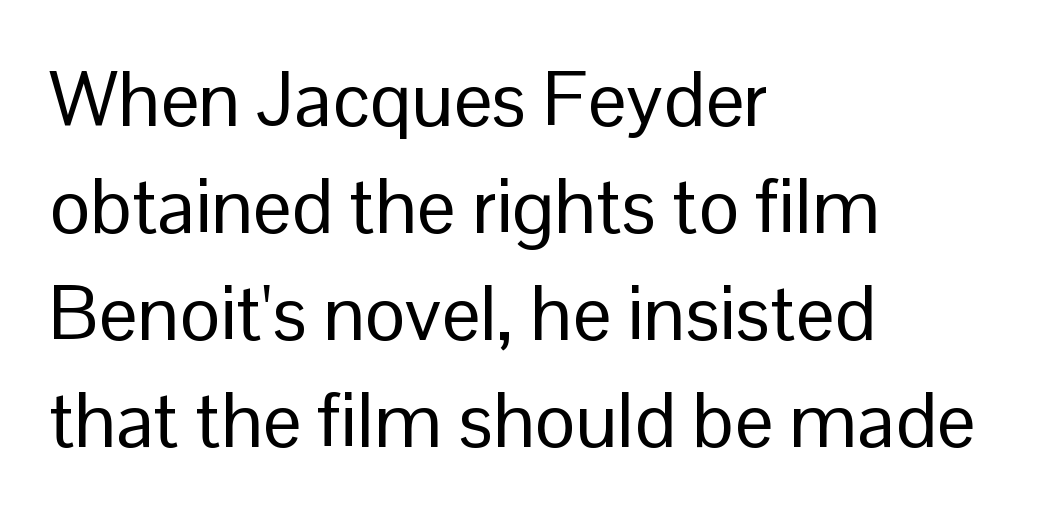
Q: Is the text bold? A: No.
Q: Is the text italic (slanted)? A: No, it is upright.
Q: Is the typeface a serif or a sans-serif typeface? A: Sans-serif.
Q: Is the text underlined? A: No.
Q: How is the paragraph aligned? A: Left-aligned.
Q: Is the spacing between letters normal or unusually wide? A: Normal.
Q: Is the spacing between lines tight, normal or loose? A: Normal.
Q: Width (condensed, normal, or wide)? A: Normal.
Q: Stroke contrast? A: Low.
Q: x-height? A: Medium.
Q: Monospaced? A: No.
